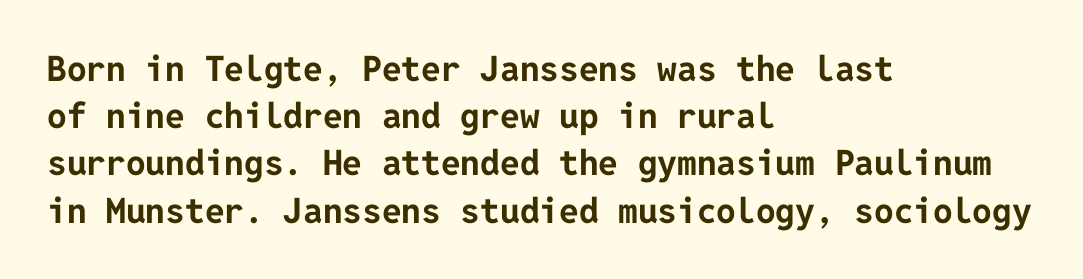
Q: Is the text bold? A: Yes.
Q: Is the text italic (slanted)? A: No, it is upright.
Q: Is the typeface a serif or a sans-serif typeface? A: Sans-serif.
Q: Is the text underlined? A: No.
Q: How is the paragraph aligned? A: Left-aligned.
Q: Is the spacing between letters normal or unusually wide? A: Normal.
Q: Is the spacing between lines tight, normal or loose? A: Normal.
Q: Width (condensed, normal, or wide)? A: Normal.
Q: Stroke contrast? A: Low.
Q: x-height? A: Medium.
